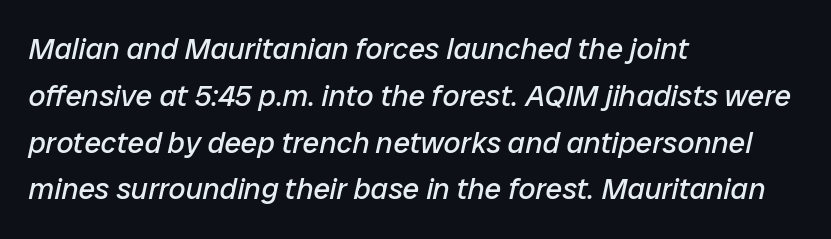
The image shows 30 px regular-weight type, italic (leaning right); set left-aligned, normal line spacing (1.56x), normal letter spacing, not underlined; low stroke contrast and a medium x-height.
